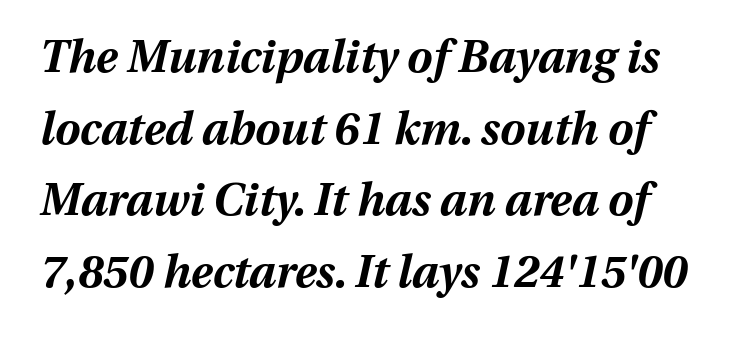
Q: Is the text bold? A: Yes.
Q: Is the text italic (slanted)? A: Yes, it leans right by about 13 degrees.
Q: Is the text underlined? A: No.
Q: Is the spacing between letters normal or unusually wide? A: Normal.
Q: Is the spacing between lines tight, normal or loose? A: Normal.
Q: Width (condensed, normal, or wide)? A: Normal.
Q: Stroke contrast? A: Medium.
Q: x-height? A: Medium.
Q: Monospaced? A: No.
